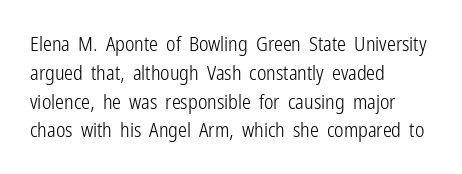
Q: Is the text bold? A: No.
Q: Is the text italic (slanted)? A: No, it is upright.
Q: Is the text underlined? A: No.
Q: How is the paragraph aligned? A: Left-aligned.
Q: Is the spacing between letters normal or unusually wide? A: Normal.
Q: Is the spacing between lines tight, normal or loose? A: Normal.
